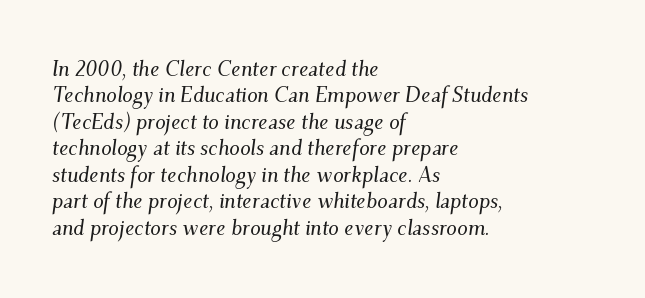
{"italic": "yes", "lean": "right", "slant_degrees": 9, "underline": "no", "align": "left", "line_spacing": "normal", "line_spacing_ratio": 1.26, "letter_spacing": "normal", "letter_spacing_em": 0.0, "glyph_px": 21}
